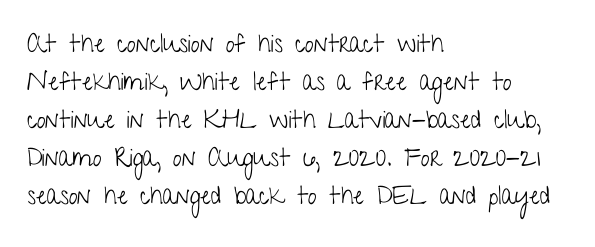
The image shows 25 px text type, upright; set left-aligned, normal line spacing (1.52x), normal letter spacing, not underlined.
